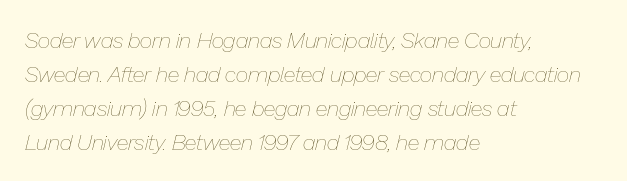
Q: Is the text bold? A: No.
Q: Is the text italic (slanted)? A: Yes, it leans right by about 13 degrees.
Q: Is the text underlined? A: No.
Q: How is the paragraph aligned? A: Left-aligned.
Q: Is the spacing between letters normal or unusually wide? A: Normal.
Q: Is the spacing between lines tight, normal or loose? A: Normal.
